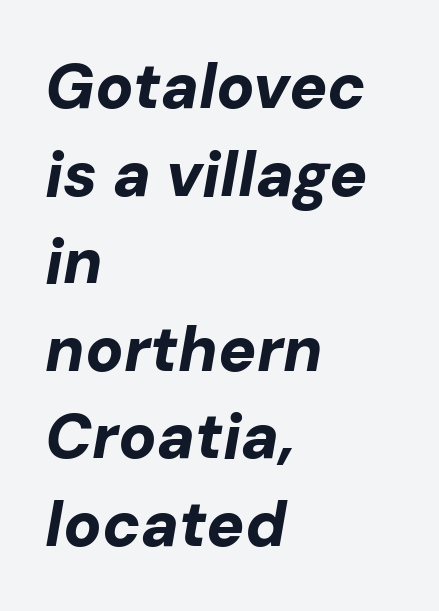
The image shows 63 px bold type, italic (leaning right); set left-aligned, normal line spacing (1.39x), normal letter spacing, not underlined; low stroke contrast and a medium x-height.
